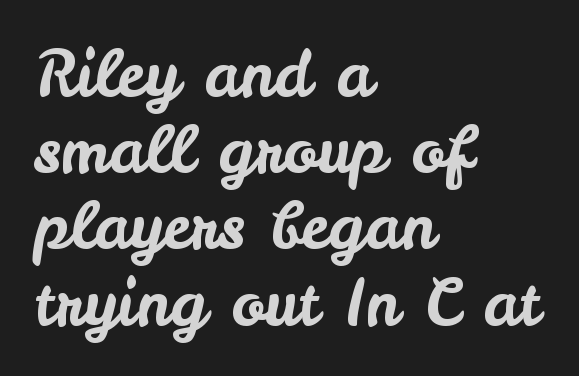
The image shows 63 px sans-serif type; set left-aligned, line spacing 1.21x, normal letter spacing, not underlined; low stroke contrast and a small x-height.
